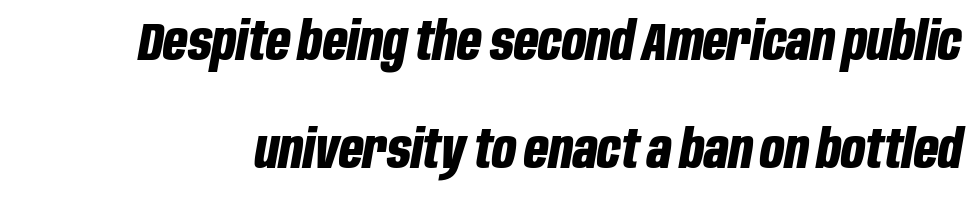
Q: Is the text bold? A: Yes.
Q: Is the text italic (slanted)? A: Yes, it leans right by about 10 degrees.
Q: Is the text underlined? A: No.
Q: Is the spacing between letters normal or unusually wide? A: Normal.
Q: Is the spacing between lines tight, normal or loose? A: Loose.
Q: Width (condensed, normal, or wide)? A: Condensed.
Q: Stroke contrast? A: Low.
Q: x-height? A: Large.
Q: Monospaced? A: No.
